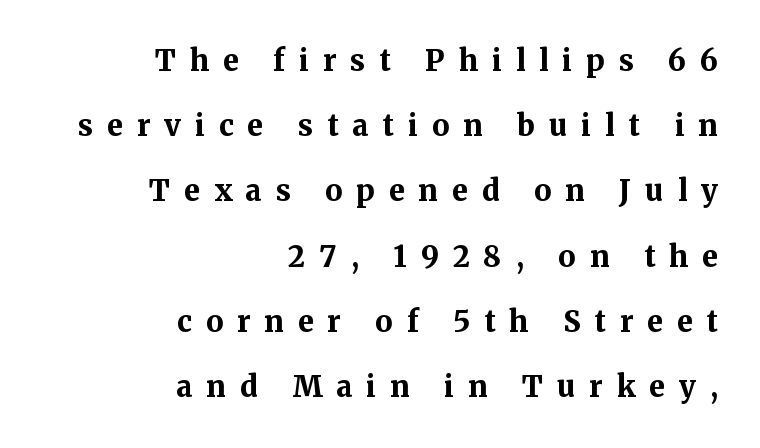
{"serif": "yes", "italic": "no", "bold": "yes", "weight": "bold", "width": "normal", "stroke_contrast": "medium", "x_height": "medium", "monospaced": "no", "underline": "no", "align": "right", "line_spacing": "loose", "line_spacing_ratio": 2.25, "letter_spacing": "wide", "letter_spacing_em": 0.48, "glyph_px": 29}
